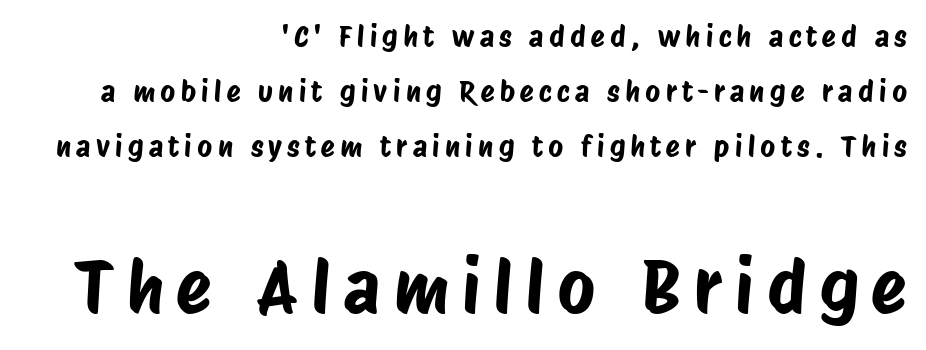
{"serif": "no", "width": "condensed", "stroke_contrast": "low", "x_height": "large", "monospaced": "no", "underline": "no", "align": "right", "line_spacing_ratio": 1.89, "larger_block": "second", "size_ratio": 2.52, "glyph_px": 73}
